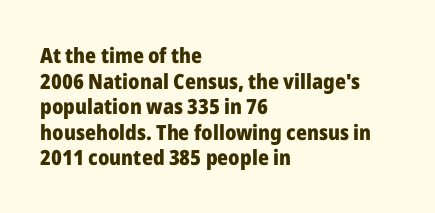
The image shows 21 px bold type, upright; set left-aligned, line spacing 1.22x, normal letter spacing, not underlined.
